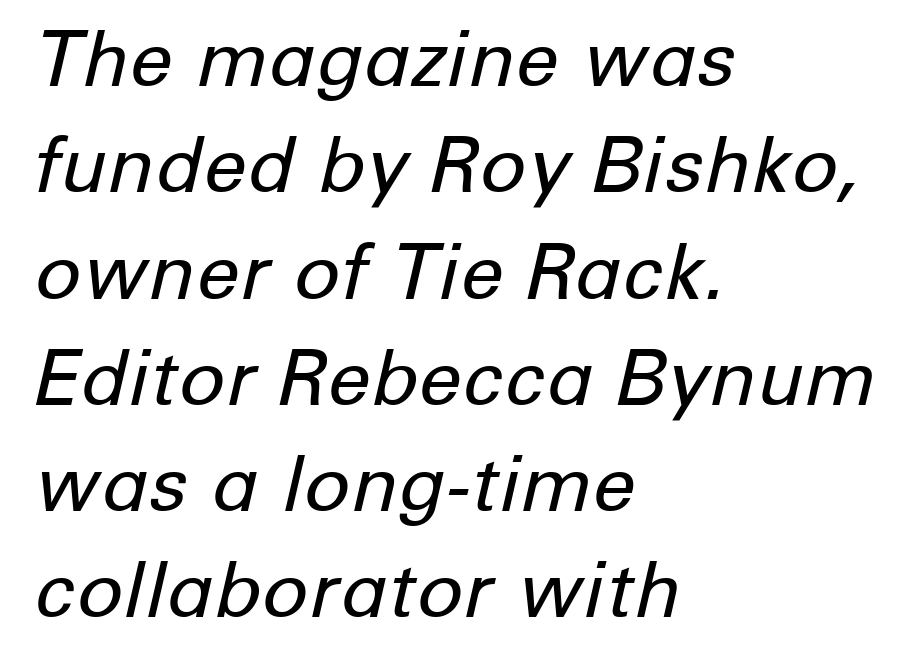
{"italic": "yes", "lean": "right", "slant_degrees": 12, "bold": "no", "weight": "regular", "width": "normal", "stroke_contrast": "low", "x_height": "medium", "monospaced": "no", "underline": "no", "align": "left", "line_spacing": "normal", "line_spacing_ratio": 1.38, "letter_spacing": "normal", "letter_spacing_em": 0.0, "glyph_px": 77}
